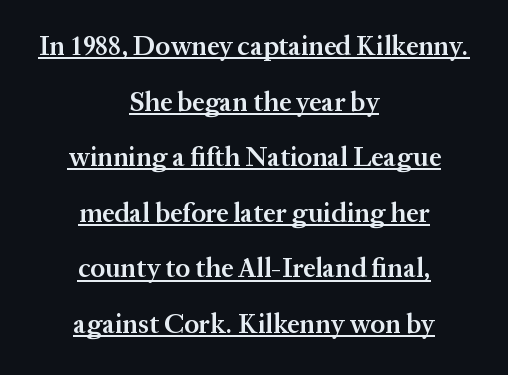
The image shows 27 px text type, upright; set centered, loose line spacing (2.06x), normal letter spacing, underlined.
